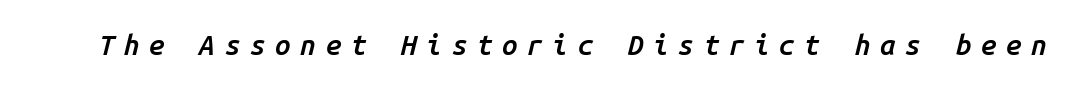
{"italic": "yes", "lean": "right", "slant_degrees": 14, "bold": "semi", "weight": "semibold", "width": "normal", "stroke_contrast": "low", "x_height": "medium", "monospaced": "yes", "underline": "no", "letter_spacing": "wide", "letter_spacing_em": 0.34, "glyph_px": 28}
